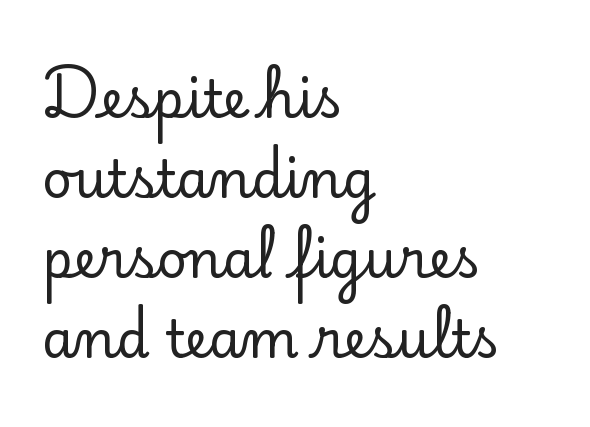
The type family on display is of the serif kind. Students, note that the glyphs here touch the page at normal intervals. Notice how the stems are strictly vertical — no italics here. Letters rest on an invisible, unmarked baseline. Leading matches the norm, producing a regular column. Looks like regular typesetting: each glyph gets only the width it needs.
